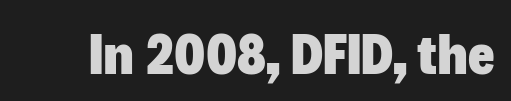
Q: Is the text bold? A: Yes.
Q: Is the text italic (slanted)? A: No, it is upright.
Q: Is the typeface a serif or a sans-serif typeface? A: Sans-serif.
Q: Is the text underlined? A: No.
Q: Is the spacing between letters normal or unusually wide? A: Normal.
Q: Width (condensed, normal, or wide)? A: Normal.
Q: Stroke contrast? A: Low.
Q: x-height? A: Medium.
Q: Monospaced? A: No.
